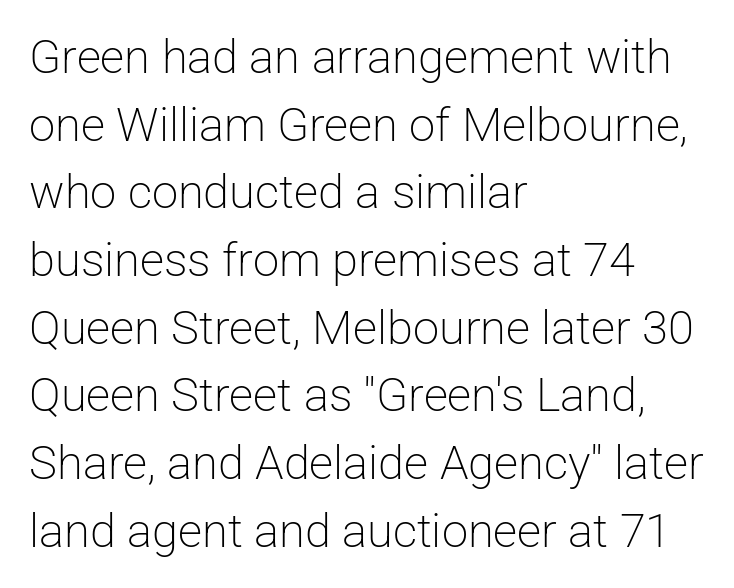
The image shows 47 px light sans-serif type, upright; set left-aligned, normal line spacing (1.44x), normal letter spacing, not underlined; low stroke contrast and a medium x-height.
